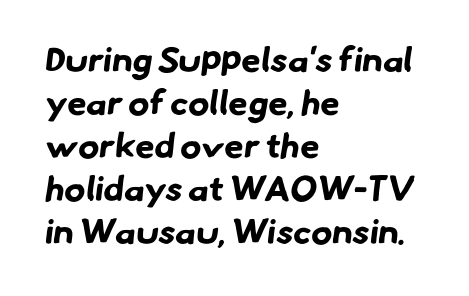
The image shows 35 px bold sans-serif type; set left-aligned, line spacing 1.23x, normal letter spacing, not underlined; low stroke contrast and a small x-height.
